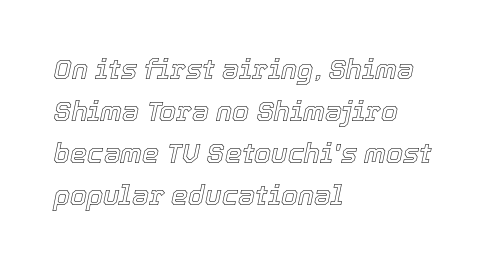
{"italic": "yes", "lean": "right", "slant_degrees": 12, "underline": "no", "align": "left", "line_spacing": "normal", "line_spacing_ratio": 1.56, "letter_spacing": "normal", "letter_spacing_em": 0.0, "glyph_px": 27}
